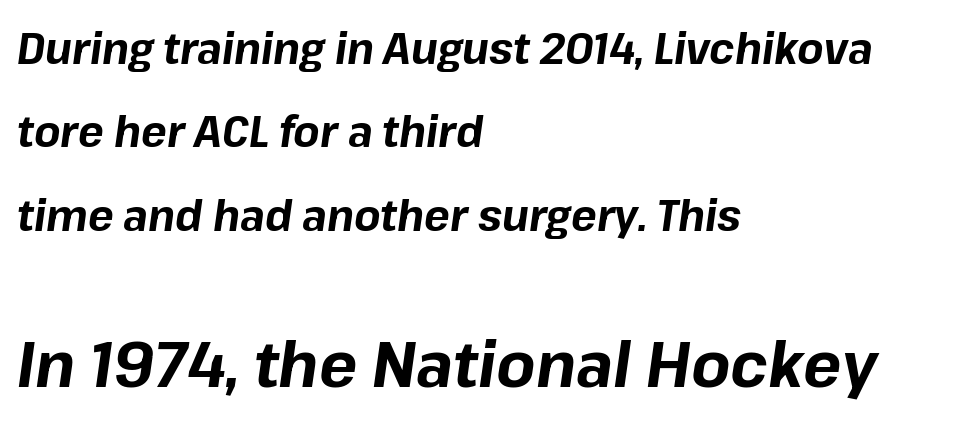
The image shows 64 px bold type, italic (leaning right); set left-aligned, loose line spacing (1.94x), normal letter spacing, not underlined; the second (bottom) block is 1.49x larger; low stroke contrast and a medium x-height.
